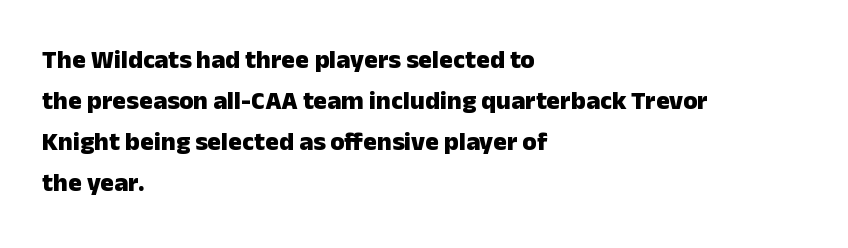
Q: Is the text bold? A: Yes.
Q: Is the text italic (slanted)? A: No, it is upright.
Q: Is the text underlined? A: No.
Q: How is the paragraph aligned? A: Left-aligned.
Q: Is the spacing between letters normal or unusually wide? A: Normal.
Q: Is the spacing between lines tight, normal or loose? A: Normal.
